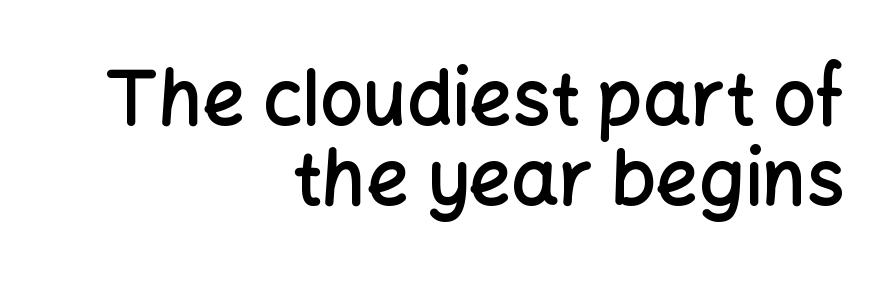
The image shows 75 px semibold sans-serif type, upright; set right-aligned, tight line spacing (1.07x), normal letter spacing, not underlined; low stroke contrast and a medium x-height.
